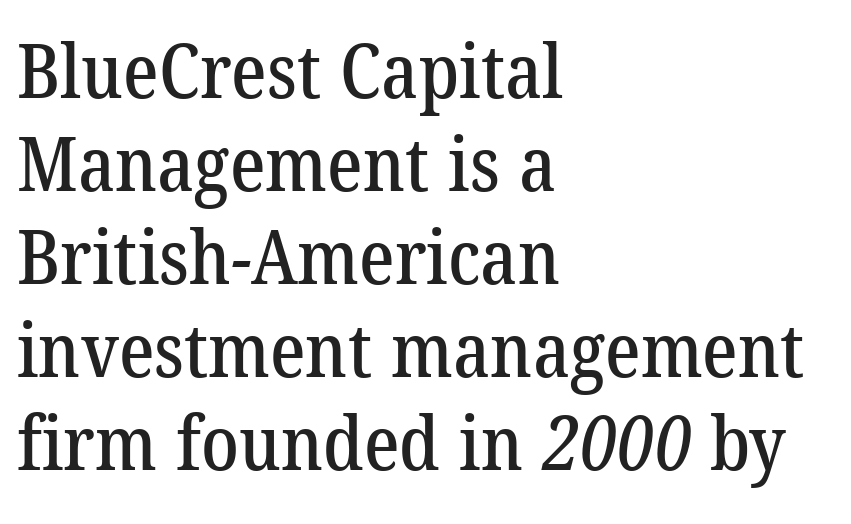
The image shows 75 px serif type; set left-aligned, line spacing 1.24x, normal letter spacing, not underlined; low stroke contrast and a medium x-height.
